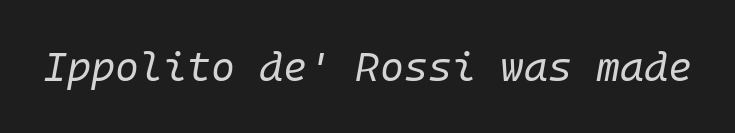
{"italic": "yes", "lean": "right", "slant_degrees": 10, "bold": "no", "weight": "regular", "width": "normal", "stroke_contrast": "low", "x_height": "medium", "underline": "no", "letter_spacing": "normal", "letter_spacing_em": 0.0, "glyph_px": 41}
